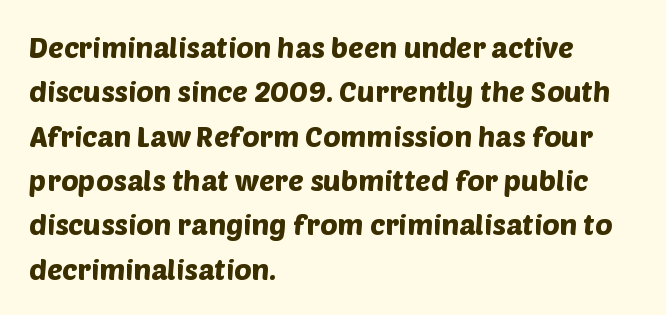
Q: Is the typeface a serif or a sans-serif typeface? A: Sans-serif.
Q: Is the text underlined? A: No.
Q: How is the paragraph aligned? A: Left-aligned.
Q: Is the spacing between letters normal or unusually wide? A: Normal.
Q: Is the spacing between lines tight, normal or loose? A: Normal.
Q: Width (condensed, normal, or wide)? A: Normal.
Q: Stroke contrast? A: Low.
Q: x-height? A: Large.
Q: Monospaced? A: No.
